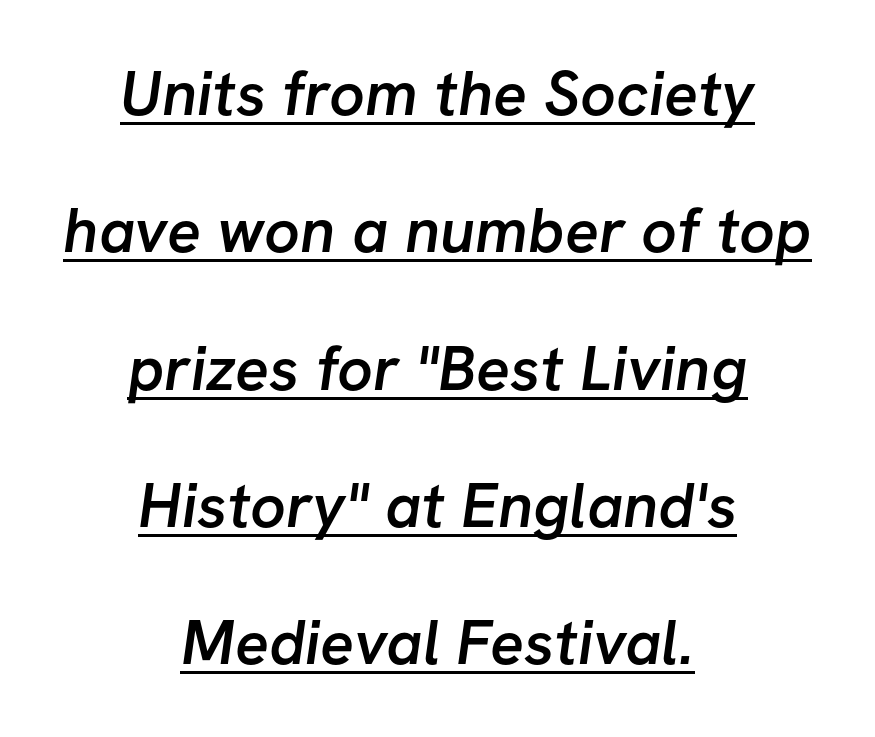
The image shows 63 px semibold sans-serif type; set centered, loose line spacing (2.18x), normal letter spacing, underlined; low stroke contrast and a medium x-height.
